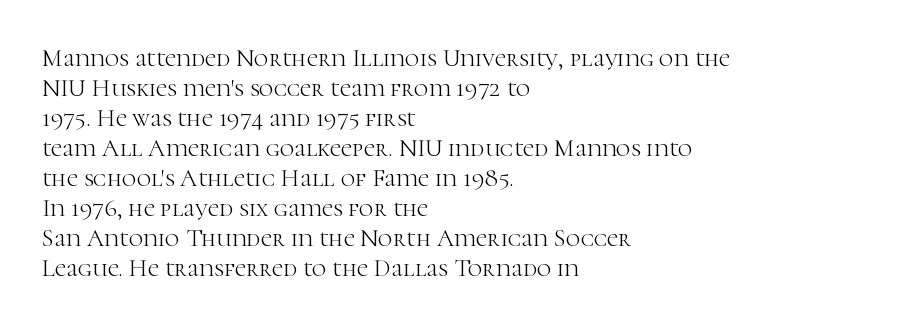
The image shows 25 px text type, upright; set left-aligned, line spacing 1.2x, normal letter spacing, not underlined.
